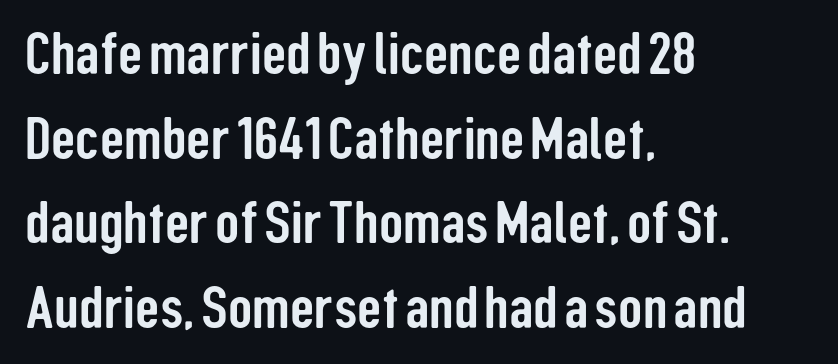
The image shows 60 px condensed sans-serif type, upright; set left-aligned, normal line spacing (1.41x), normal letter spacing, not underlined; low stroke contrast and a medium x-height.
